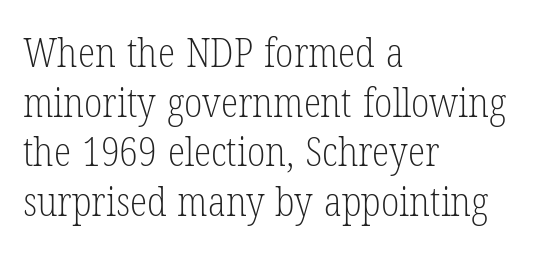
The image shows 40 px light, condensed serif type, upright; set left-aligned, line spacing 1.24x, normal letter spacing, not underlined; low stroke contrast and a medium x-height.
